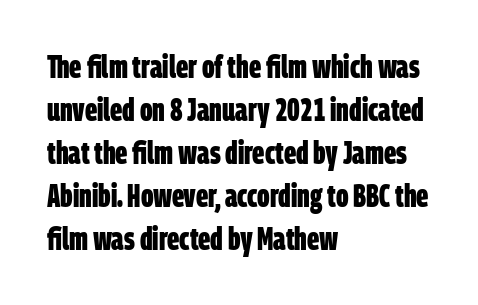
The image shows 32 px bold, condensed sans-serif type; set left-aligned, normal line spacing (1.34x), normal letter spacing, not underlined; low stroke contrast and a large x-height.
